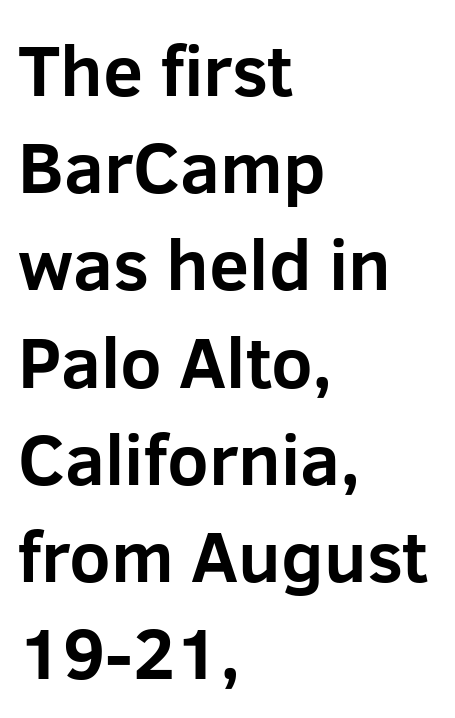
{"serif": "no", "italic": "no", "bold": "yes", "weight": "bold", "width": "normal", "stroke_contrast": "low", "x_height": "medium", "monospaced": "no", "underline": "no", "align": "left", "line_spacing": "normal", "line_spacing_ratio": 1.35, "letter_spacing": "normal", "letter_spacing_em": 0.0, "glyph_px": 72}
